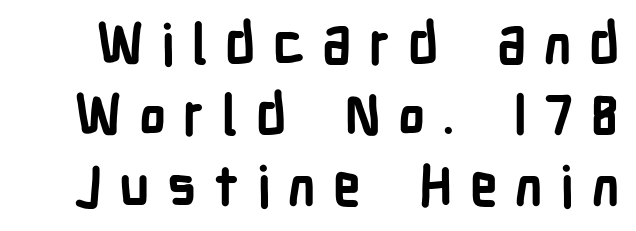
The image shows 55 px bold, condensed sans-serif type, upright; set normal line spacing (1.29x), unusually wide letter spacing (+0.31 em), not underlined; low stroke contrast and a medium x-height.
